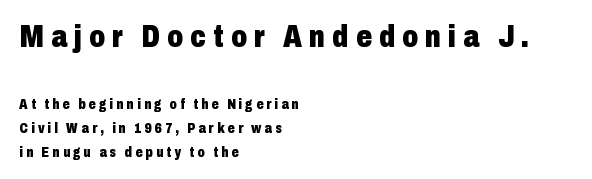
Q: Is the text bold? A: Yes.
Q: Is the text italic (slanted)? A: No, it is upright.
Q: Is the typeface a serif or a sans-serif typeface? A: Sans-serif.
Q: Is the text underlined? A: No.
Q: How is the paragraph aligned? A: Left-aligned.
Q: Is the spacing between letters normal or unusually wide? A: Unusually wide.
Q: Is the spacing between lines tight, normal or loose? A: Normal.
Q: Which block of text is set in a larger size, the first (top) or the second (bottom)? A: The first (top) one.
Q: Width (condensed, normal, or wide)? A: Condensed.
Q: Stroke contrast? A: Low.
Q: x-height? A: Medium.
Q: Monospaced? A: No.
